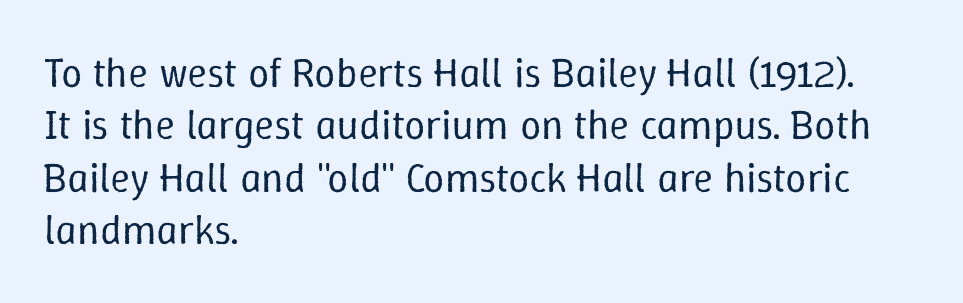
{"italic": "no", "bold": "no", "weight": "regular", "width": "normal", "stroke_contrast": "low", "x_height": "medium", "monospaced": "no", "underline": "no", "align": "left", "line_spacing": "normal", "line_spacing_ratio": 1.25, "letter_spacing": "normal", "letter_spacing_em": 0.0, "glyph_px": 42}
